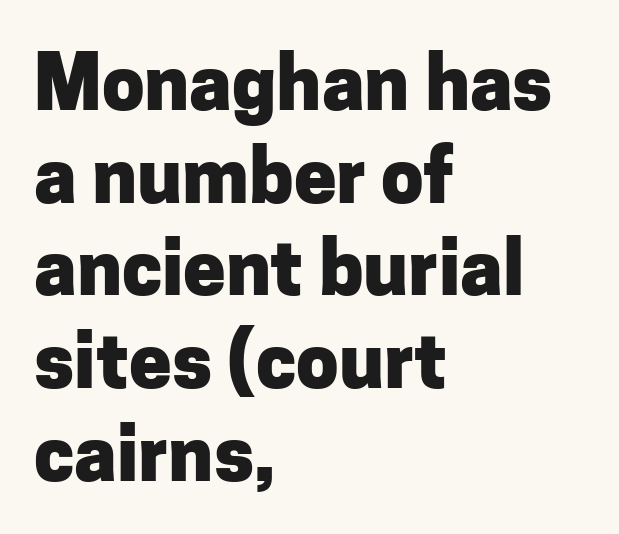
{"serif": "no", "italic": "no", "bold": "yes", "weight": "heavy", "width": "normal", "stroke_contrast": "low", "x_height": "medium", "monospaced": "no", "underline": "no", "align": "left", "line_spacing_ratio": 1.22, "letter_spacing": "normal", "letter_spacing_em": 0.0, "glyph_px": 76}
